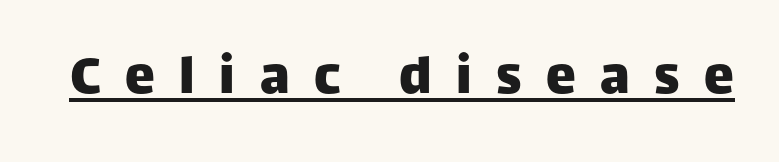
{"serif": "no", "italic": "no", "width": "normal", "stroke_contrast": "low", "x_height": "large", "monospaced": "no", "underline": "yes", "letter_spacing": "wide", "letter_spacing_em": 0.41, "glyph_px": 60}
